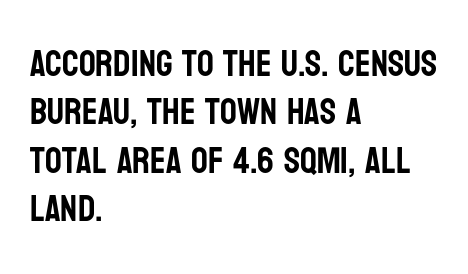
Posture: upright roman. Inter-character spacing is left at the font's built-in metrics. Grotesque or geometric, the face here clearly has no serifs. Each line starts at the same left margin while the right side varies. You could not count columns in this text — the font is proportionally spaced.
